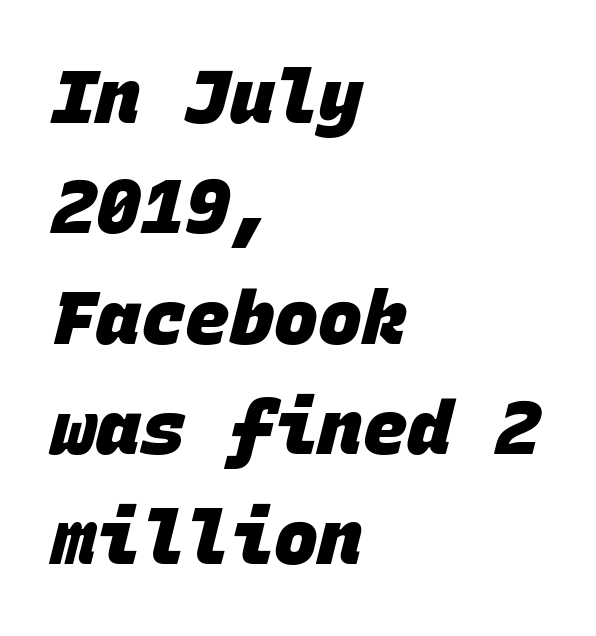
Is the letter spacing exaggerated? No — it looks like the ordinary default. Look at the stroke-to-counter ratio: heavy, a bold. The passage shown stacks its lines at a standard gap. The characters display no serif detailing; their extremities are plain.
